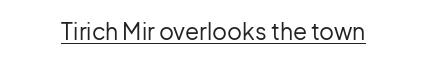
{"italic": "no", "bold": "no", "underline": "yes", "letter_spacing": "normal", "letter_spacing_em": 0.0, "glyph_px": 23}
